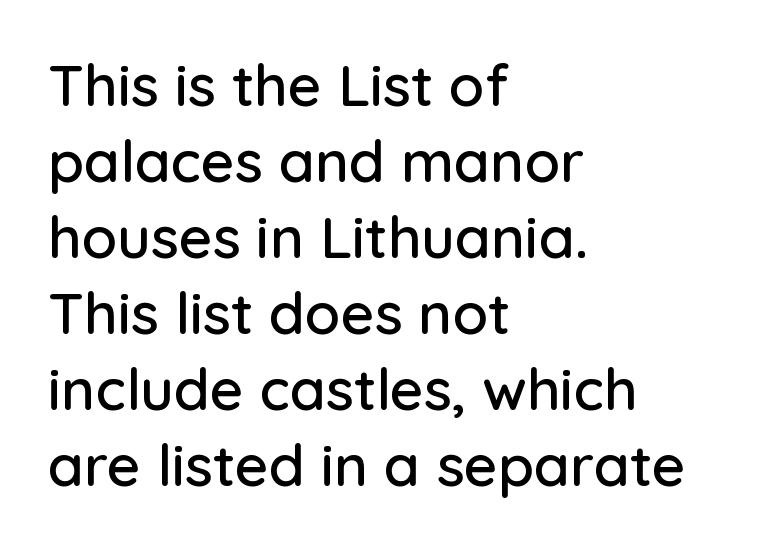
{"serif": "no", "italic": "no", "width": "normal", "stroke_contrast": "low", "x_height": "medium", "monospaced": "no", "underline": "no", "align": "left", "line_spacing": "normal", "line_spacing_ratio": 1.31, "letter_spacing": "normal", "letter_spacing_em": 0.0, "glyph_px": 58}
